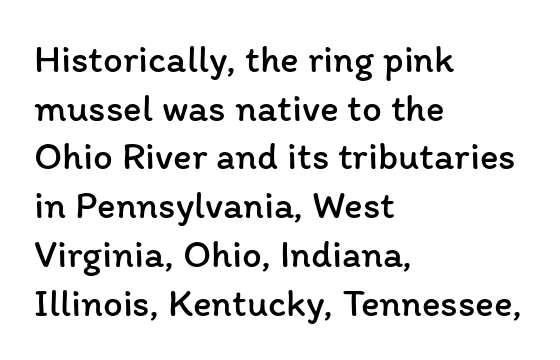
The image shows 39 px regular-weight type, upright; set left-aligned, normal line spacing (1.25x), normal letter spacing, not underlined; low stroke contrast and a medium x-height.
